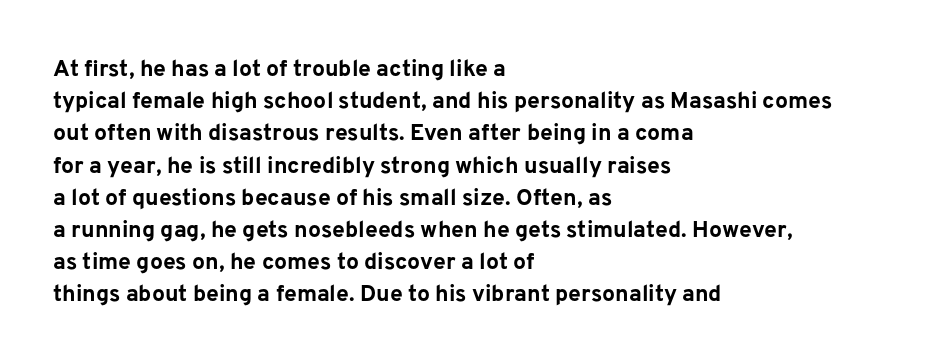
The image shows 23 px bold type, upright; set left-aligned, normal line spacing (1.4x), normal letter spacing, not underlined.
